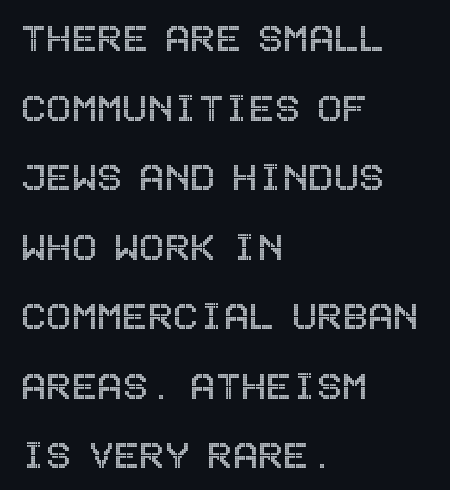
{"italic": "no", "width": "condensed", "x_height": "large", "underline": "no", "align": "left", "line_spacing": "normal", "line_spacing_ratio": 1.48, "letter_spacing": "normal", "letter_spacing_em": 0.0, "glyph_px": 47}
